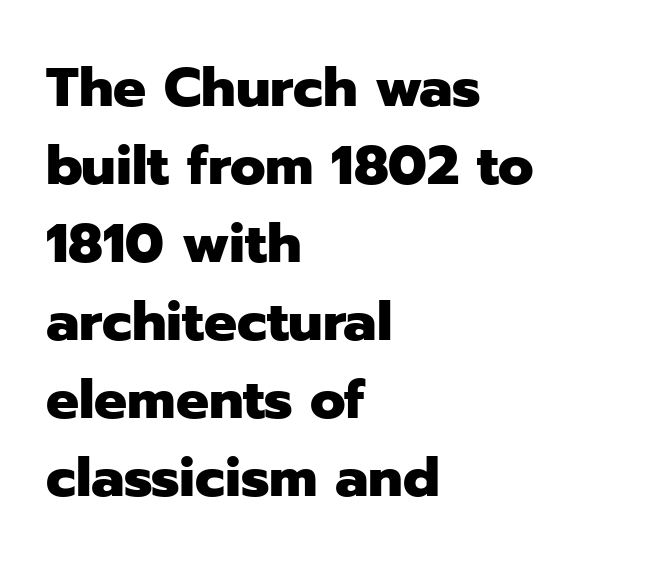
{"serif": "no", "italic": "no", "bold": "yes", "weight": "heavy", "width": "normal", "stroke_contrast": "low", "x_height": "medium", "monospaced": "no", "underline": "no", "align": "left", "line_spacing": "normal", "line_spacing_ratio": 1.42, "letter_spacing": "normal", "letter_spacing_em": 0.0, "glyph_px": 55}
